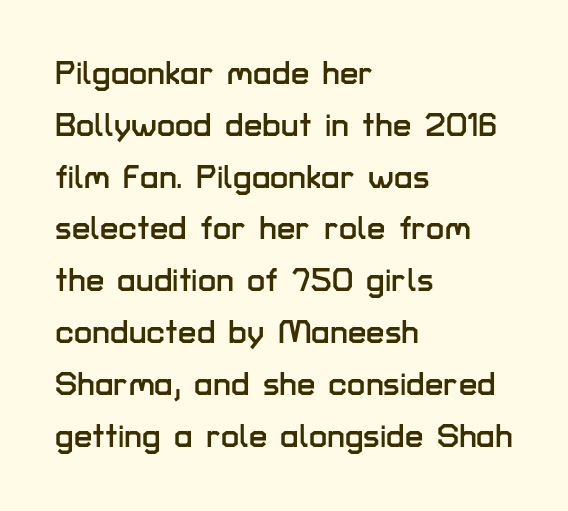
{"serif": "no", "italic": "no", "width": "normal", "stroke_contrast": "low", "x_height": "medium", "monospaced": "no", "underline": "no", "align": "left", "line_spacing": "normal", "line_spacing_ratio": 1.57, "letter_spacing": "normal", "letter_spacing_em": 0.0, "glyph_px": 33}
